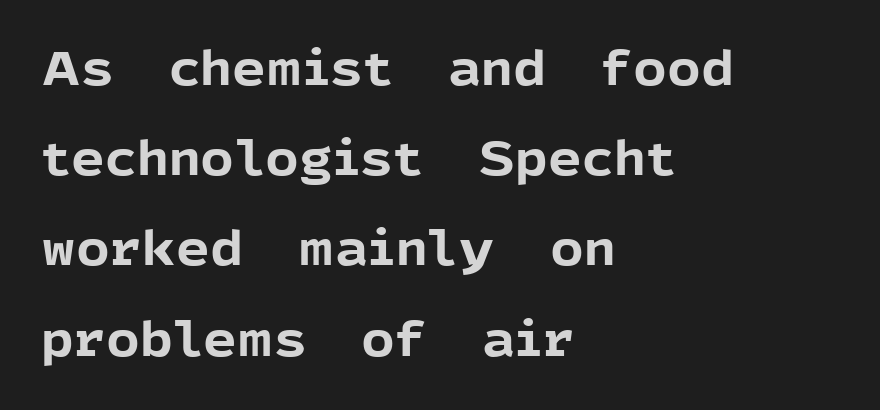
Q: Is the text bold? A: Yes.
Q: Is the text italic (slanted)? A: No, it is upright.
Q: Is the typeface a serif or a sans-serif typeface? A: Sans-serif.
Q: Is the text underlined? A: No.
Q: How is the paragraph aligned? A: Left-aligned.
Q: Is the spacing between letters normal or unusually wide? A: Normal.
Q: Is the spacing between lines tight, normal or loose? A: Loose.
Q: Width (condensed, normal, or wide)? A: Normal.
Q: x-height? A: Medium.
Q: Monospaced? A: No.
